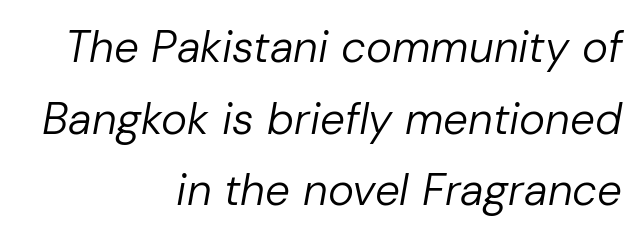
Q: Is the text bold? A: No.
Q: Is the text italic (slanted)? A: Yes, it leans right by about 10 degrees.
Q: Is the text underlined? A: No.
Q: How is the paragraph aligned? A: Right-aligned.
Q: Is the spacing between letters normal or unusually wide? A: Normal.
Q: Is the spacing between lines tight, normal or loose? A: Normal.
Q: Width (condensed, normal, or wide)? A: Normal.
Q: Stroke contrast? A: Low.
Q: x-height? A: Medium.
Q: Monospaced? A: No.
